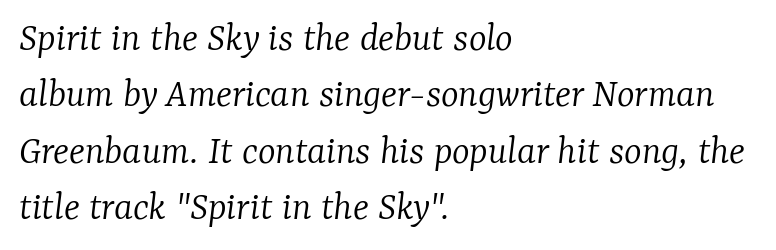
The image shows 42 px light serif type, italic (leaning right); set left-aligned, normal line spacing (1.34x), normal letter spacing, not underlined; low stroke contrast and a medium x-height.
